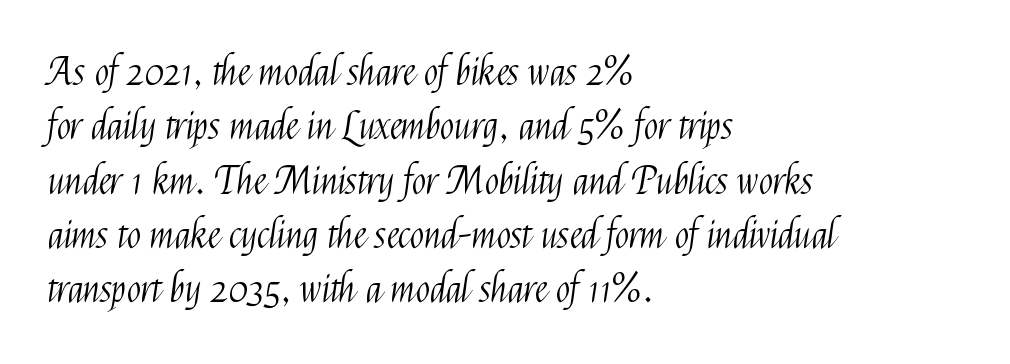
Q: Is the text bold? A: No.
Q: Is the text italic (slanted)? A: Yes.
Q: Is the typeface a serif or a sans-serif typeface? A: Sans-serif.
Q: Is the text underlined? A: No.
Q: How is the paragraph aligned? A: Left-aligned.
Q: Is the spacing between letters normal or unusually wide? A: Normal.
Q: Is the spacing between lines tight, normal or loose? A: Normal.
Q: Width (condensed, normal, or wide)? A: Condensed.
Q: Stroke contrast? A: Medium.
Q: x-height? A: Medium.
Q: Monospaced? A: No.
